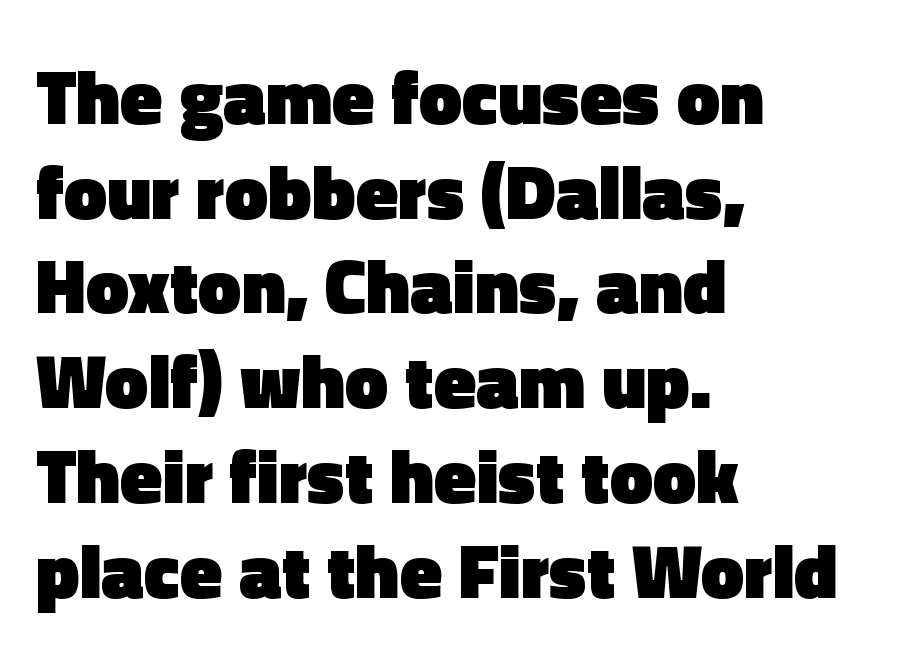
The image shows 77 px heavy sans-serif type, upright; set left-aligned, line spacing 1.23x, normal letter spacing, not underlined; a medium x-height.
